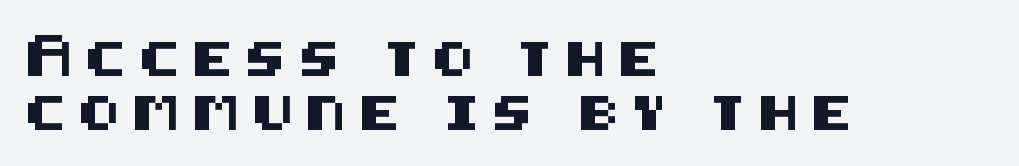
{"serif": "no", "italic": "no", "width": "normal", "stroke_contrast": "medium", "x_height": "large", "underline": "no", "align": "left", "line_spacing": "normal", "line_spacing_ratio": 1.59, "letter_spacing": "wide", "letter_spacing_em": 0.37, "glyph_px": 34}
